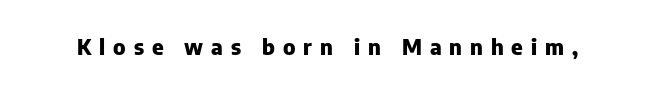
The image shows 22 px bold type, upright; set unusually wide letter spacing (+0.36 em), not underlined.
